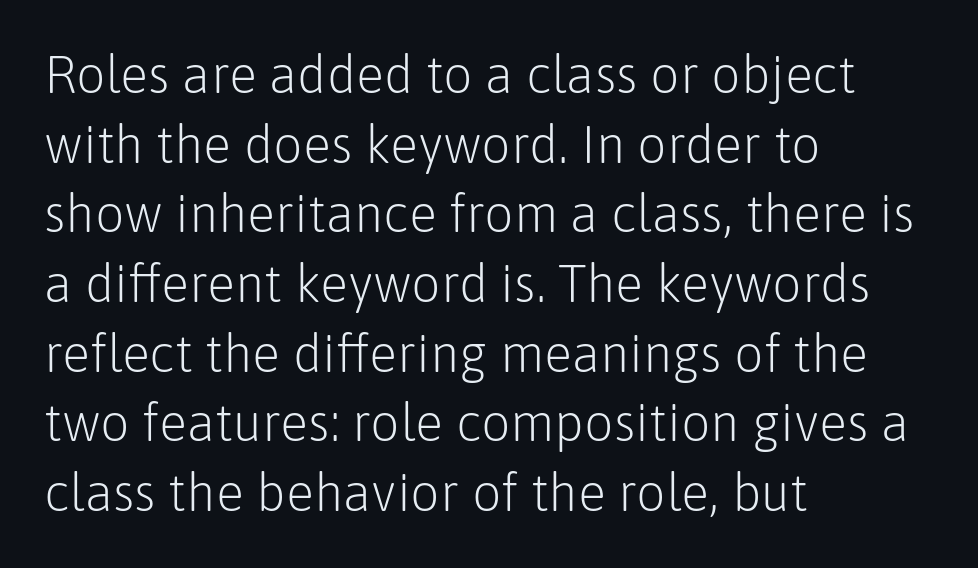
The strokes carry an ordinary text weight at most. Think of a printed novel: that variable character pitch is what you see here. Designer's note — italics off, roman on. This block has exactly the height ordinary leading produces. No feet cap the strokes, marking this as sans-serif type.
